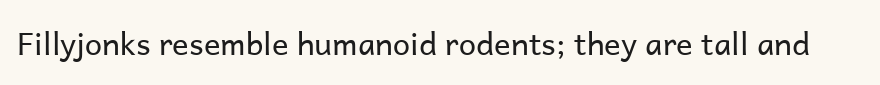
Varying glyph widths throughout — classic text-font behaviour. This sample uses plain, unmodified letter spacing. Nobody drew a line under any word here. Summary of weight: not heavy and not bold.
